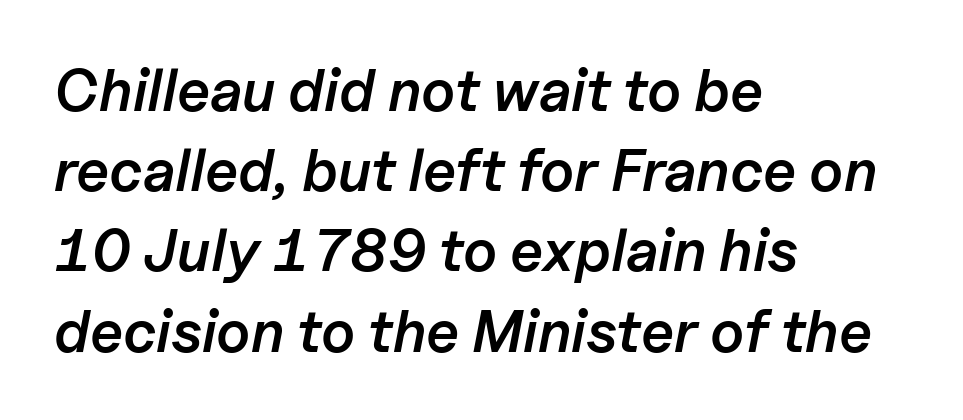
There is no visible air inserted between adjacent glyphs. Leading matches the norm, producing a regular column. Line starts are locked; line ends wander. The passage shown is typed in a proportional face where columns would drift. Descenders are the only things crossing below the line. Does the weight exceed regular? Yes, but only to semibold.
